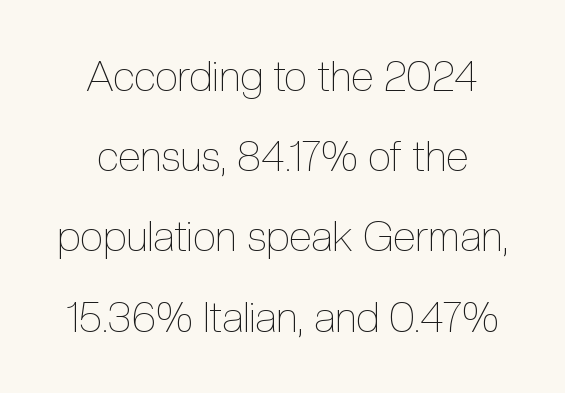
Honestly, the rows look like they've been pulled way apart. If you folded the block vertically in half, each line would mirror itself in length. No chunkiness to these letters — they're not bold. If you drew a line through each stem, it would be perfectly vertical. These lines are rendered in a variable-pitch font. Nobody touched the tracking dial on this one.
